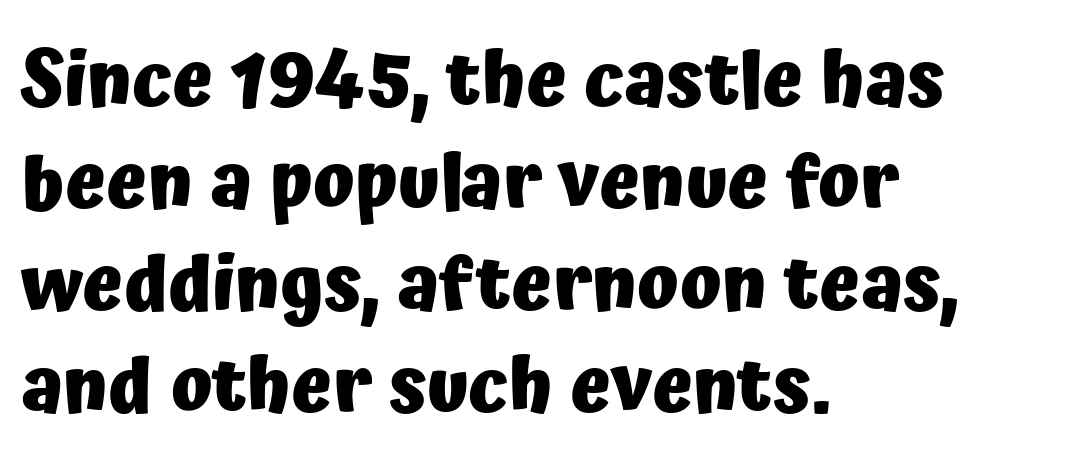
{"serif": "no", "italic": "no", "bold": "yes", "weight": "heavy", "width": "normal", "stroke_contrast": "low", "x_height": "medium", "monospaced": "no", "underline": "no", "align": "left", "line_spacing": "normal", "line_spacing_ratio": 1.34, "letter_spacing": "normal", "letter_spacing_em": 0.0, "glyph_px": 76}
